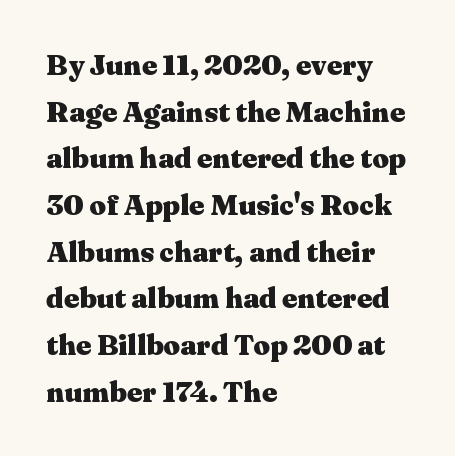
{"serif": "yes", "italic": "no", "bold": "yes", "weight": "heavy", "width": "wide", "stroke_contrast": "medium", "x_height": "medium", "monospaced": "no", "underline": "no", "align": "left", "line_spacing": "normal", "line_spacing_ratio": 1.61, "letter_spacing": "normal", "letter_spacing_em": 0.0, "glyph_px": 29}
